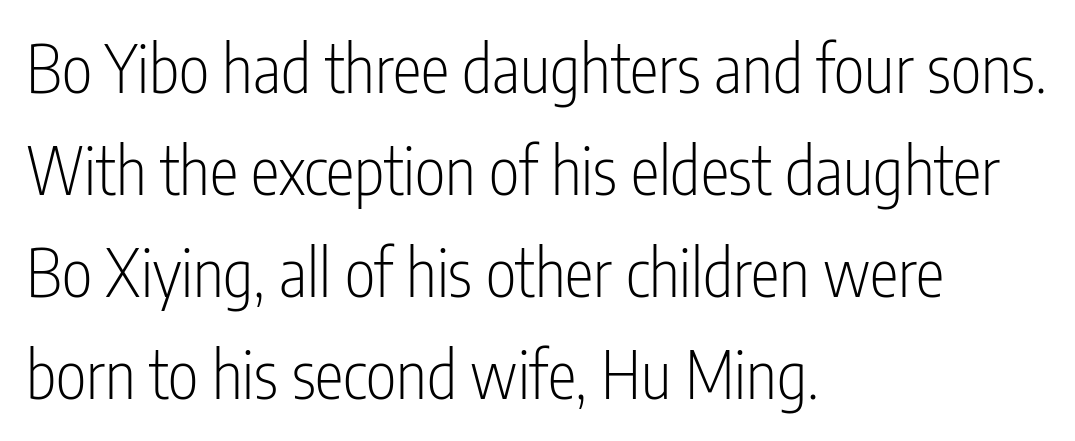
The image shows 65 px light, condensed sans-serif type, upright; set left-aligned, normal line spacing (1.57x), normal letter spacing, not underlined; low stroke contrast and a medium x-height.
